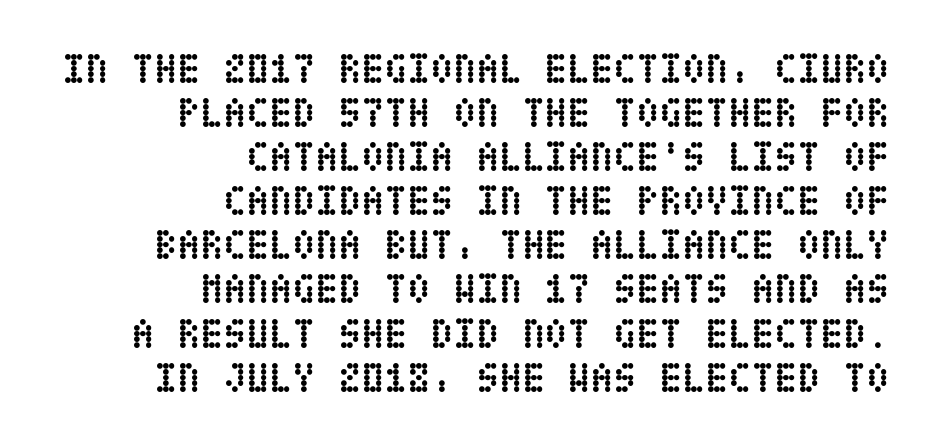
Q: Is the text bold? A: Yes.
Q: Is the text italic (slanted)? A: No, it is upright.
Q: Is the text underlined? A: No.
Q: How is the paragraph aligned? A: Right-aligned.
Q: Is the spacing between letters normal or unusually wide? A: Normal.
Q: Is the spacing between lines tight, normal or loose? A: Tight.
Q: Width (condensed, normal, or wide)? A: Condensed.
Q: Stroke contrast? A: Low.
Q: x-height? A: Large.
